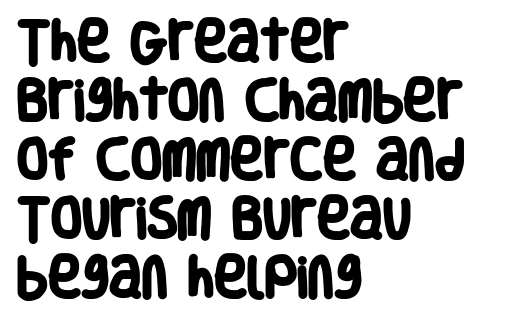
The image shows 45 px heavy, condensed sans-serif type; set left-aligned, normal line spacing (1.31x), normal letter spacing, not underlined; low stroke contrast and a large x-height.
